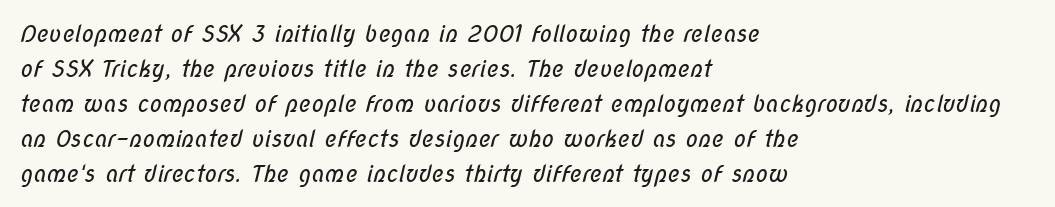
Q: Is the text bold? A: No.
Q: Is the text underlined? A: No.
Q: How is the paragraph aligned? A: Left-aligned.
Q: Is the spacing between letters normal or unusually wide? A: Normal.
Q: Is the spacing between lines tight, normal or loose? A: Normal.
